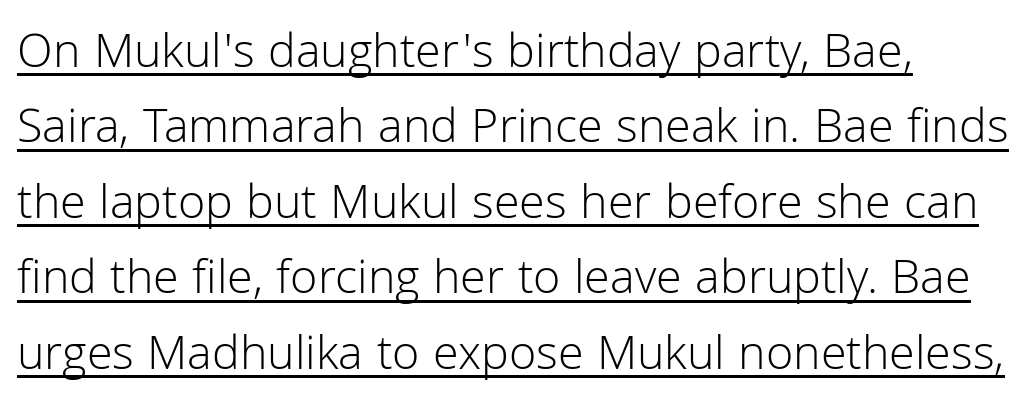
The image shows 50 px light sans-serif type, upright; set normal line spacing (1.51x), normal letter spacing, underlined; low stroke contrast and a medium x-height.
